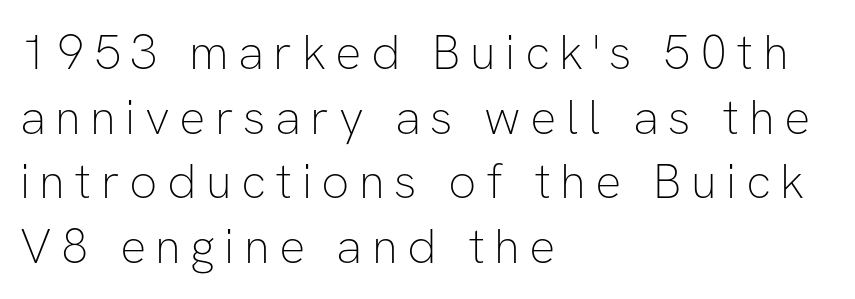
Q: Is the text bold? A: No.
Q: Is the text italic (slanted)? A: No, it is upright.
Q: Is the typeface a serif or a sans-serif typeface? A: Sans-serif.
Q: Is the text underlined? A: No.
Q: How is the paragraph aligned? A: Left-aligned.
Q: Is the spacing between lines tight, normal or loose? A: Normal.
Q: Width (condensed, normal, or wide)? A: Normal.
Q: Stroke contrast? A: Low.
Q: x-height? A: Medium.
Q: Monospaced? A: No.
